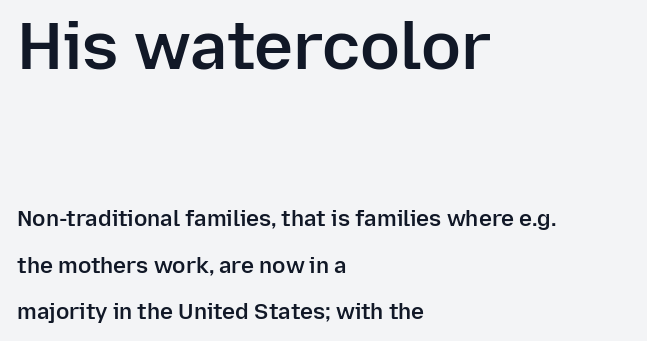
Proportional: the letters do not fall into vertical columns. Honestly, the letter spacing is just normal — you wouldn't notice it. Nope, not italic — everything's standing straight. Every letter is mildly thick-stroked: semibold rather than bold. This sample is left-justified, so line endings fall wherever the words run out.
